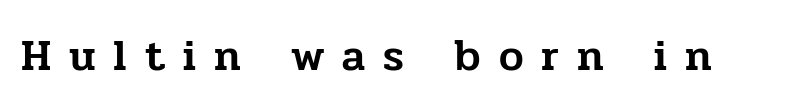
The image shows 44 px serif type, upright; set unusually wide letter spacing (+0.41 em), not underlined; low stroke contrast and a medium x-height.
